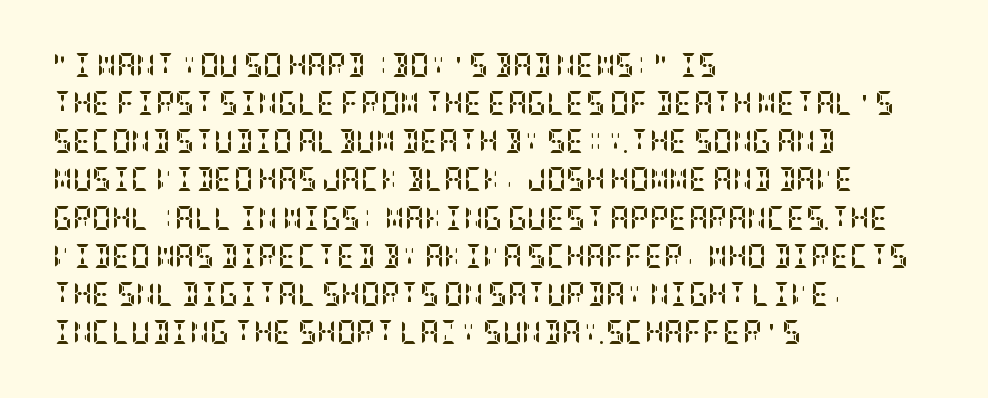
Q: Is the text bold? A: Yes.
Q: Is the text italic (slanted)? A: No, it is upright.
Q: Is the text underlined? A: No.
Q: How is the paragraph aligned? A: Left-aligned.
Q: Is the spacing between letters normal or unusually wide? A: Normal.
Q: Is the spacing between lines tight, normal or loose? A: Normal.
